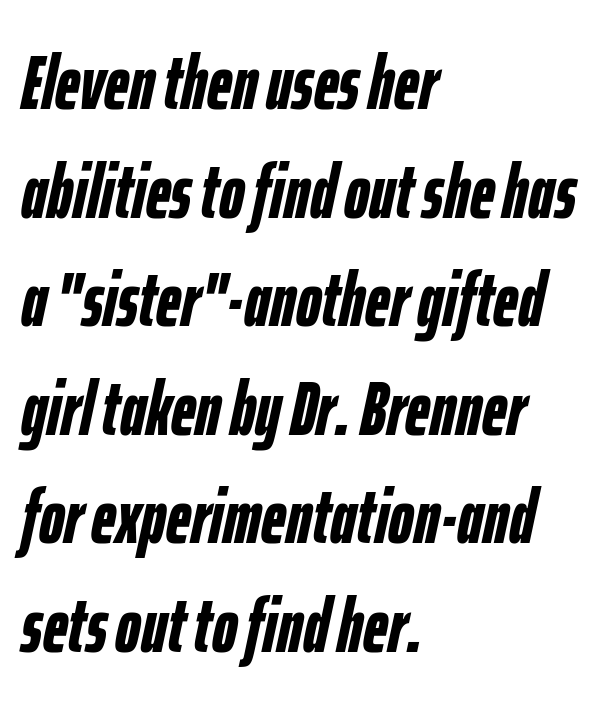
{"italic": "yes", "lean": "right", "slant_degrees": 12, "bold": "yes", "weight": "semibold", "width": "condensed", "stroke_contrast": "low", "x_height": "medium", "monospaced": "no", "underline": "no", "align": "left", "line_spacing": "normal", "line_spacing_ratio": 1.41, "letter_spacing": "normal", "letter_spacing_em": 0.0, "glyph_px": 77}
